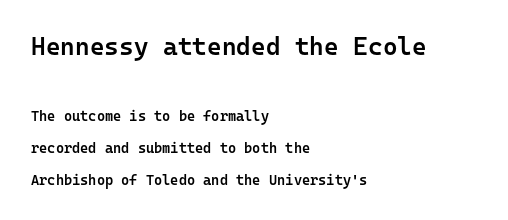
Descenders are the only things crossing below the line. Posture: vertical. These words are printed semibold, heavier than regular yet not bold. Line beginnings align vertically; line endings do not. This block would shrink considerably if given ordinary leading; it's expanded now.
